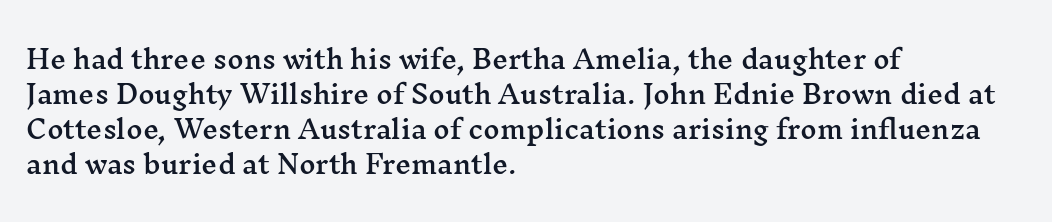
The image shows 25 px text type, upright; set left-aligned, normal line spacing (1.4x), normal letter spacing, not underlined.
